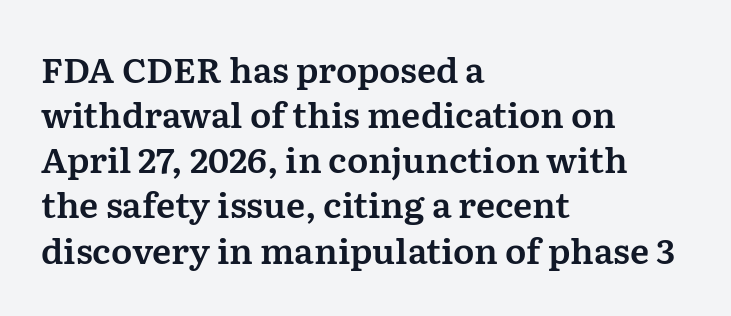
The image shows 35 px serif type, upright; set left-aligned, normal line spacing (1.29x), normal letter spacing, not underlined; medium stroke contrast and a medium x-height.
